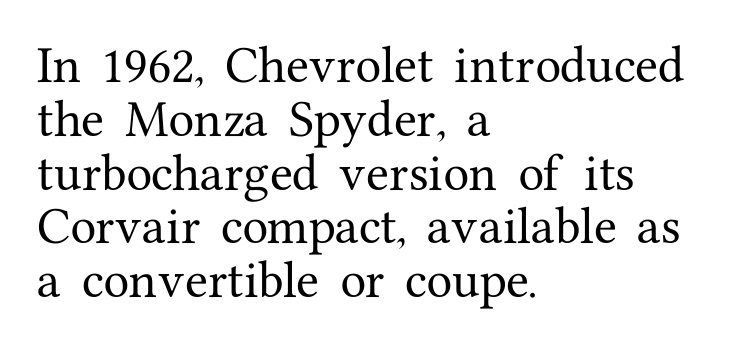
{"serif": "yes", "italic": "no", "width": "normal", "stroke_contrast": "medium", "x_height": "medium", "monospaced": "no", "underline": "no", "align": "left", "line_spacing": "normal", "line_spacing_ratio": 1.28, "letter_spacing": "normal", "letter_spacing_em": 0.0, "glyph_px": 42}
